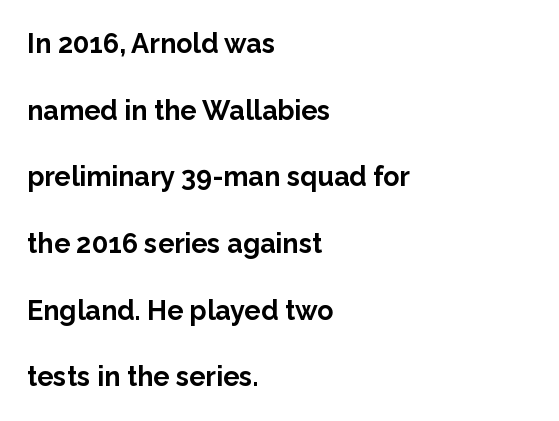
The space beneath each line is pristine and unruled. Does the leading feel generous? Absolutely, it's lavish. The lettering holds an erect, upright posture throughout. Honestly, the letter spacing is just normal — you wouldn't notice it. These words are printed bold, with thick strokes throughout.
